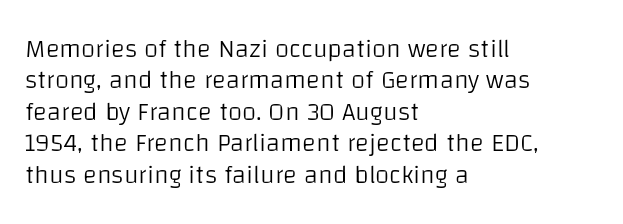
Q: Is the text bold? A: No.
Q: Is the text italic (slanted)? A: No, it is upright.
Q: Is the text underlined? A: No.
Q: How is the paragraph aligned? A: Left-aligned.
Q: Is the spacing between letters normal or unusually wide? A: Normal.
